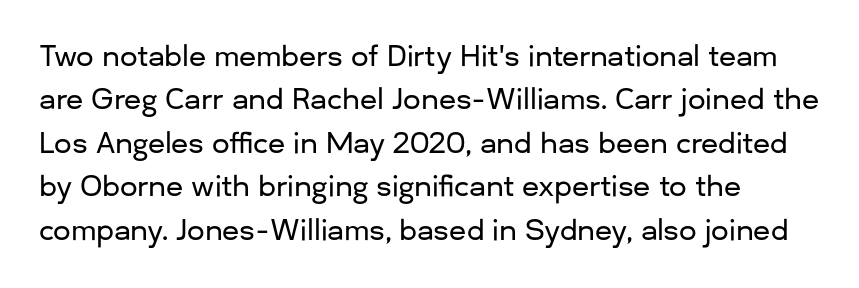
{"serif": "no", "italic": "no", "width": "normal", "stroke_contrast": "low", "x_height": "medium", "monospaced": "no", "underline": "no", "align": "left", "line_spacing": "normal", "line_spacing_ratio": 1.55, "letter_spacing": "normal", "letter_spacing_em": 0.0, "glyph_px": 28}
